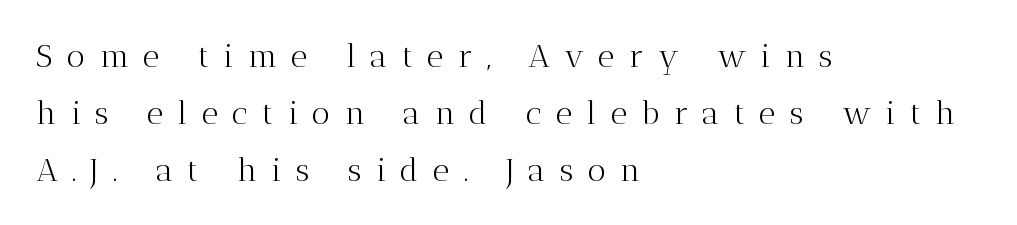
The image shows 32 px light serif type, upright; set left-aligned, line spacing 1.78x, unusually wide letter spacing (+0.45 em), not underlined; medium stroke contrast and a medium x-height.
